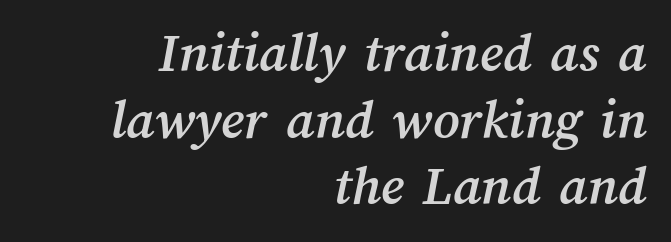
Check the space under the baseline: it is left empty. In CSS terms this would be text-align: right. Nothing unusual about the tracking: characters are spaced as the font intends. These lines are rendered in a variable-pitch font.
